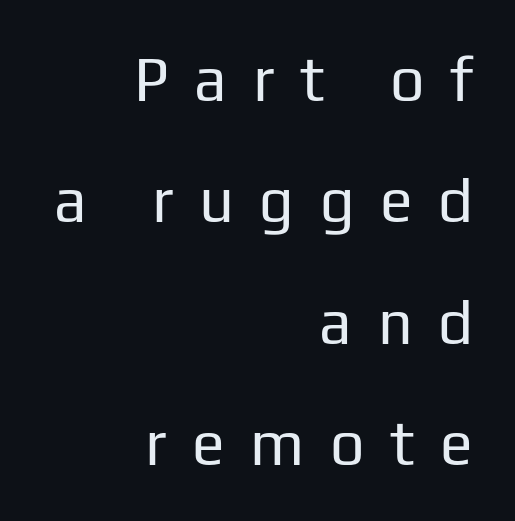
{"serif": "no", "italic": "no", "bold": "no", "weight": "regular", "width": "normal", "stroke_contrast": "low", "x_height": "medium", "monospaced": "no", "underline": "no", "align": "right", "line_spacing": "loose", "line_spacing_ratio": 1.99, "letter_spacing": "wide", "letter_spacing_em": 0.42, "glyph_px": 61}
